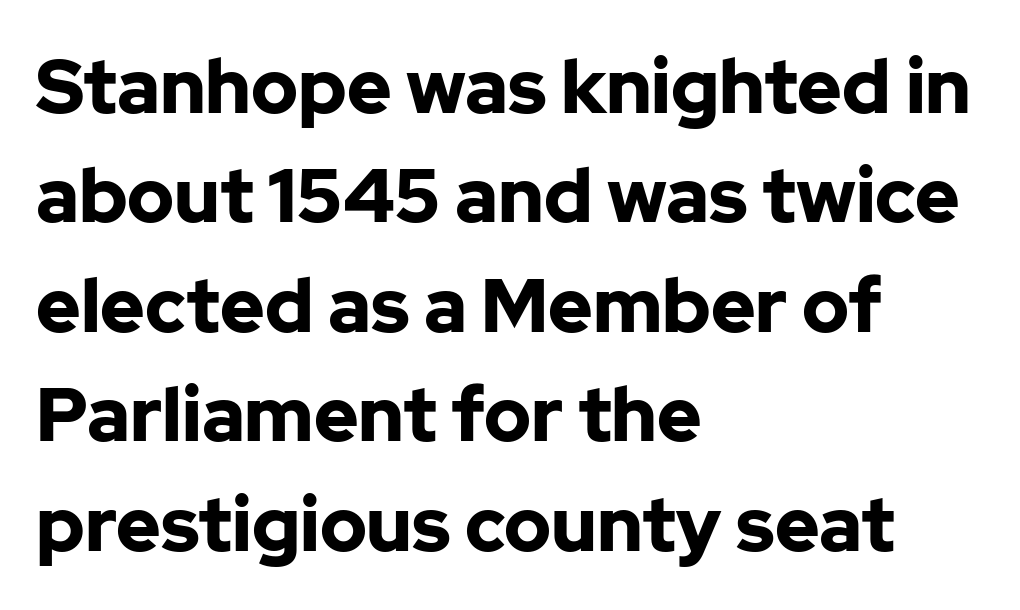
Q: Is the text bold? A: Yes.
Q: Is the text italic (slanted)? A: No, it is upright.
Q: Is the typeface a serif or a sans-serif typeface? A: Sans-serif.
Q: Is the text underlined? A: No.
Q: How is the paragraph aligned? A: Left-aligned.
Q: Is the spacing between letters normal or unusually wide? A: Normal.
Q: Is the spacing between lines tight, normal or loose? A: Normal.
Q: Width (condensed, normal, or wide)? A: Normal.
Q: Stroke contrast? A: Low.
Q: x-height? A: Medium.
Q: Monospaced? A: No.
